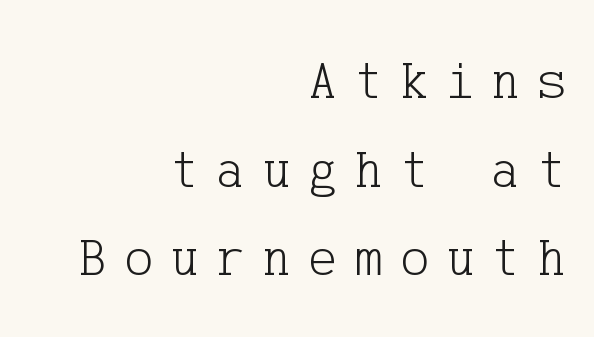
To sum up the face: it has serifs. Words appear elongated and porous because spacing is wide. The zone under the glyphs is completely vacant. Vertical stems look standard width or narrower in stroke.
